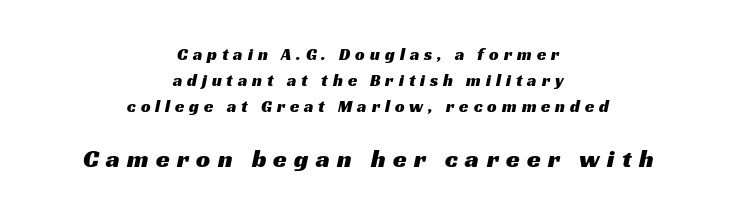
Q: Is the text underlined? A: No.
Q: How is the paragraph aligned? A: Centered.
Q: Is the spacing between letters normal or unusually wide? A: Unusually wide.
Q: Is the spacing between lines tight, normal or loose? A: Normal.
Q: Which block of text is set in a larger size, the first (top) or the second (bottom)? A: The second (bottom) one.
